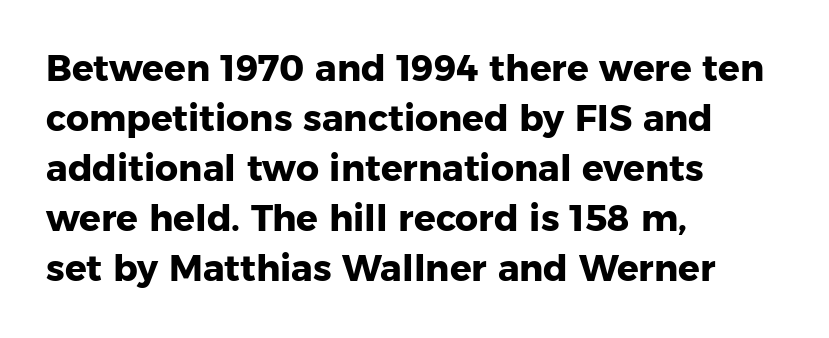
The image shows 36 px heavy sans-serif type, upright; set left-aligned, normal line spacing (1.39x), normal letter spacing, not underlined; low stroke contrast and a medium x-height.
